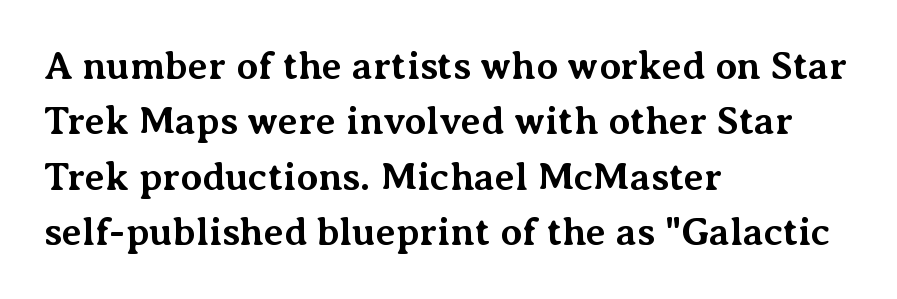
{"serif": "yes", "italic": "no", "bold": "yes", "weight": "bold", "width": "normal", "stroke_contrast": "medium", "x_height": "medium", "monospaced": "no", "underline": "no", "align": "left", "line_spacing": "normal", "line_spacing_ratio": 1.42, "letter_spacing": "normal", "letter_spacing_em": 0.0, "glyph_px": 39}
